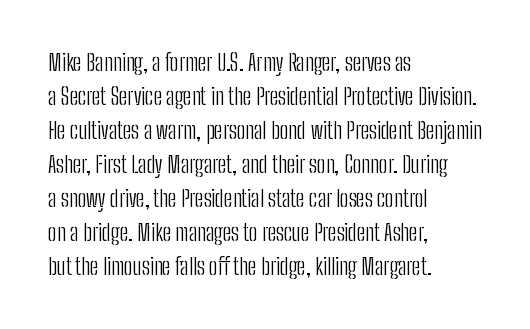
The type sits square on the baseline with zero lean. Stem width sits at or under what a default text font uses. Horizontally, the lines are justified to the leading edge only. This sample keeps an unexceptional amount of space between lines. The space beneath each line is pristine and unruled. There is no visible air inserted between adjacent glyphs.
